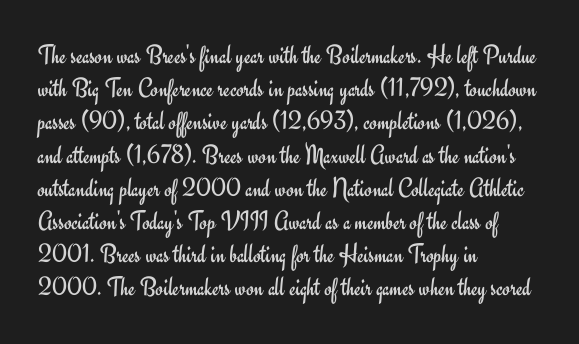
The image shows 27 px text type; set left-aligned, line spacing 1.23x, normal letter spacing, not underlined.
